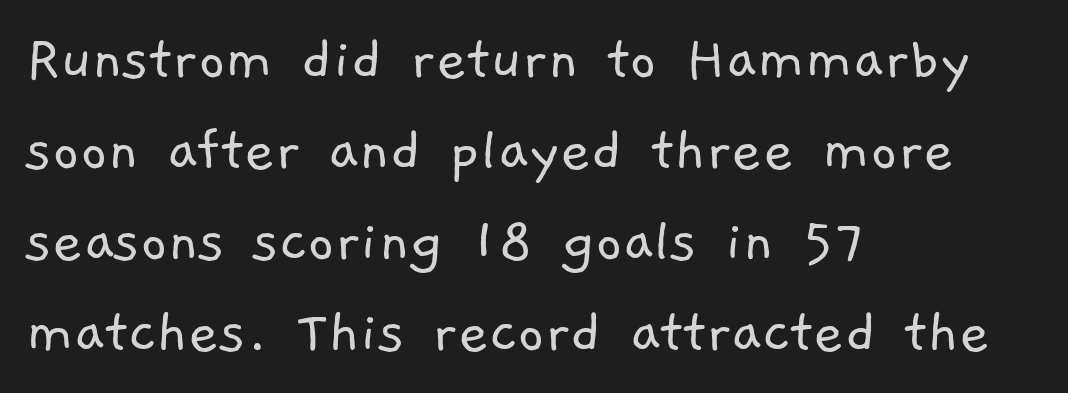
{"serif": "no", "bold": "no", "weight": "light", "width": "normal", "stroke_contrast": "low", "x_height": "medium", "monospaced": "no", "underline": "no", "align": "left", "line_spacing": "normal", "line_spacing_ratio": 1.38, "letter_spacing": "normal", "letter_spacing_em": 0.0, "glyph_px": 66}
